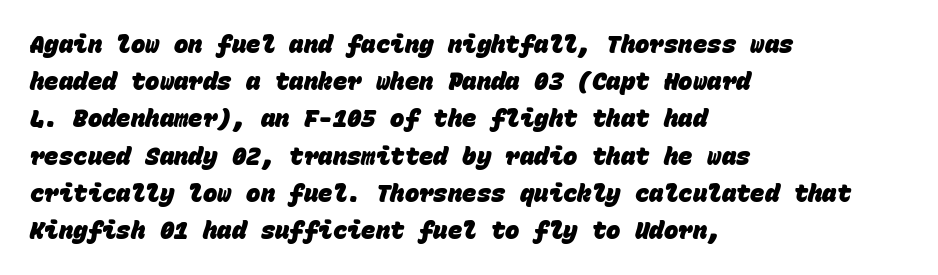
The image shows 24 px bold type; set left-aligned, normal line spacing (1.55x), normal letter spacing, not underlined.
